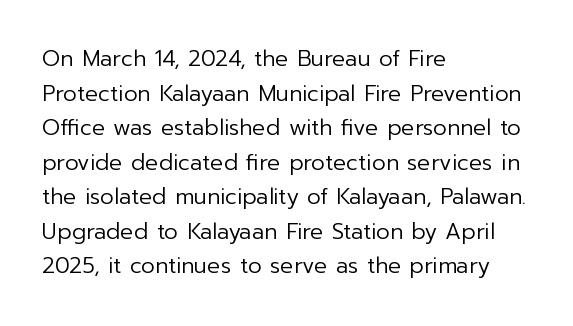
Which margin do the lines hug? The left one — the right edge is uneven. This is roman type, the default non-slanted kind. Summary of vertical rhythm: regular, with standard interline spacing. These glyphs show unthickened strokes, regular width or finer. The rendering keeps characters at their native spacing. The gap between lines stays unmarked.
